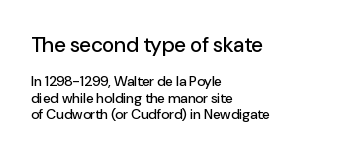
When letters stand straight like this, we call the style roman or upright. The lines are quadded left. Tracking here is standard; glyphs follow each other at the usual distance. The emphasis by scale lands on block number one, above.
